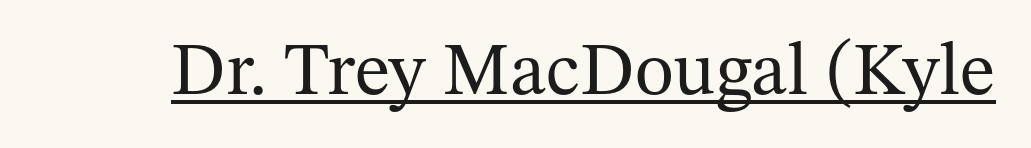
Q: Is the text bold? A: No.
Q: Is the text italic (slanted)? A: No, it is upright.
Q: Is the typeface a serif or a sans-serif typeface? A: Serif.
Q: Is the text underlined? A: Yes.
Q: Is the spacing between letters normal or unusually wide? A: Normal.
Q: Width (condensed, normal, or wide)? A: Normal.
Q: Stroke contrast? A: Medium.
Q: x-height? A: Medium.
Q: Monospaced? A: No.
